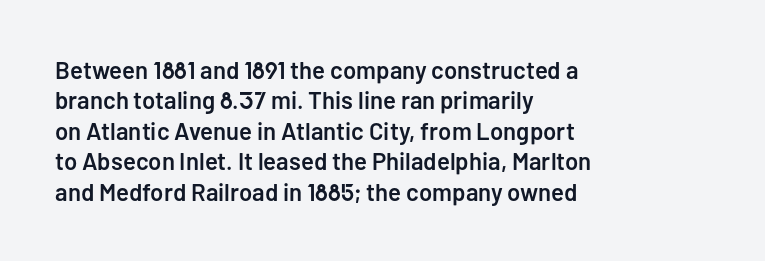
The image shows 24 px text type, upright; set left-aligned, normal line spacing (1.27x), normal letter spacing, not underlined.
